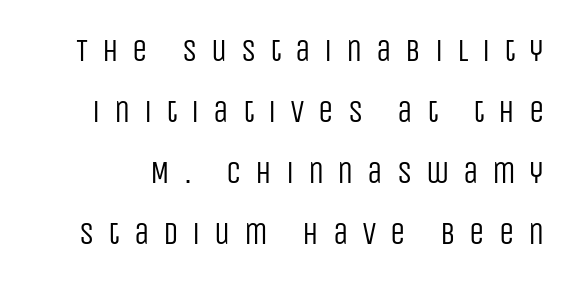
{"serif": "no", "italic": "no", "bold": "no", "weight": "regular", "width": "condensed", "stroke_contrast": "low", "x_height": "large", "monospaced": "no", "underline": "no", "line_spacing": "loose", "line_spacing_ratio": 1.97, "letter_spacing": "wide", "letter_spacing_em": 0.44, "glyph_px": 31}
